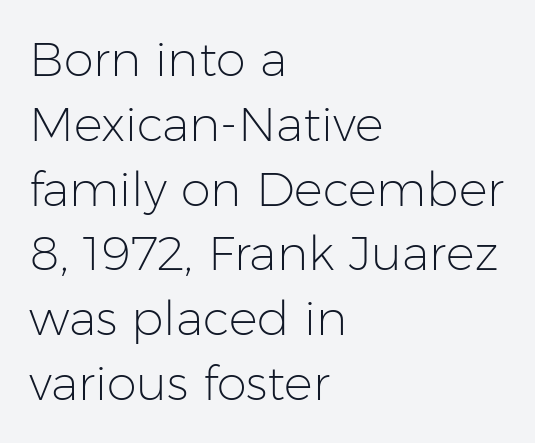
{"serif": "no", "italic": "no", "bold": "no", "weight": "light", "width": "normal", "stroke_contrast": "low", "x_height": "medium", "monospaced": "no", "underline": "no", "align": "left", "line_spacing": "normal", "line_spacing_ratio": 1.35, "letter_spacing": "normal", "letter_spacing_em": 0.0, "glyph_px": 48}
